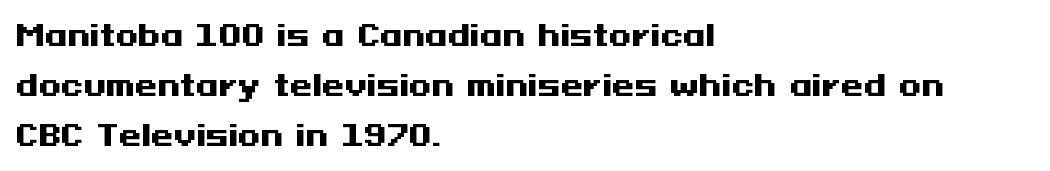
The image shows 29 px heavy, wide sans-serif type, upright; set left-aligned, line spacing 1.73x, normal letter spacing, not underlined; medium stroke contrast and a medium x-height.
